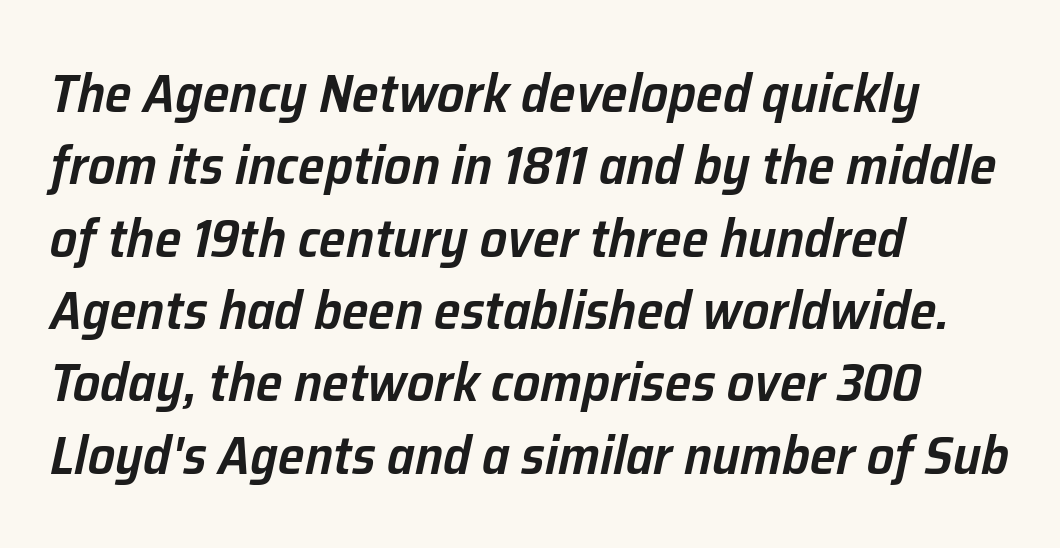
{"italic": "yes", "lean": "right", "slant_degrees": 12, "bold": "semi", "weight": "semibold", "width": "normal", "stroke_contrast": "low", "x_height": "medium", "monospaced": "no", "underline": "no", "align": "left", "line_spacing": "normal", "line_spacing_ratio": 1.34, "letter_spacing": "normal", "letter_spacing_em": 0.0, "glyph_px": 54}
